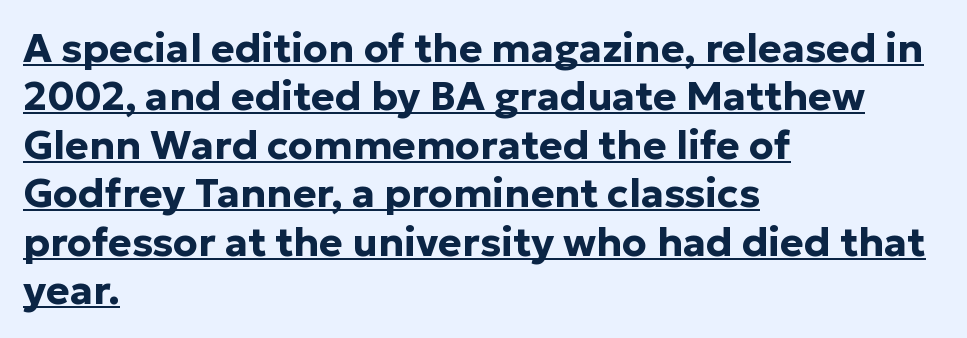
The image shows 40 px bold sans-serif type, upright; set left-aligned, line spacing 1.21x, normal letter spacing, underlined; low stroke contrast and a medium x-height.
